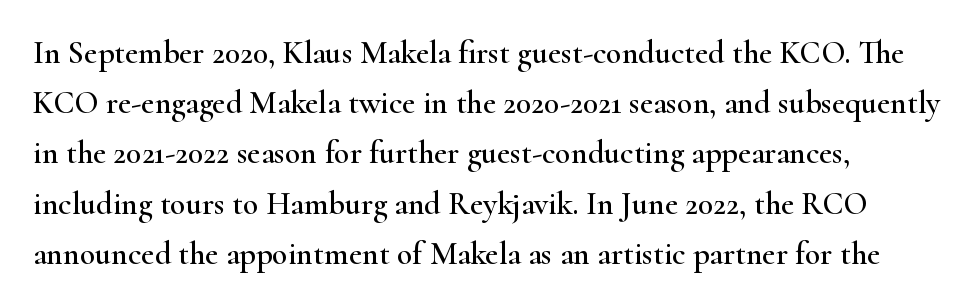
Reading down the block, your eye returns to a fixed left position each line. Is this a fixed-width face? No — the glyphs have proportional, varying widths. Vertical strokes here are truly vertical. Between one letter and the next there's only the usual sliver of space.
